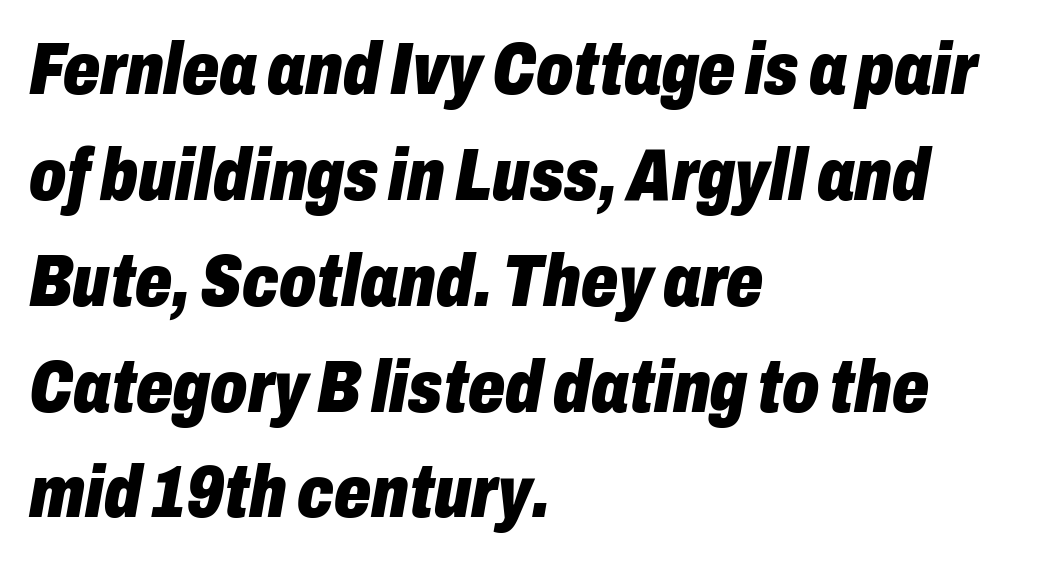
Q: Is the text bold? A: Yes.
Q: Is the text italic (slanted)? A: Yes, it leans right by about 10 degrees.
Q: Is the text underlined? A: No.
Q: How is the paragraph aligned? A: Left-aligned.
Q: Is the spacing between letters normal or unusually wide? A: Normal.
Q: Is the spacing between lines tight, normal or loose? A: Normal.
Q: Width (condensed, normal, or wide)? A: Condensed.
Q: Stroke contrast? A: Low.
Q: x-height? A: Medium.
Q: Monospaced? A: No.
